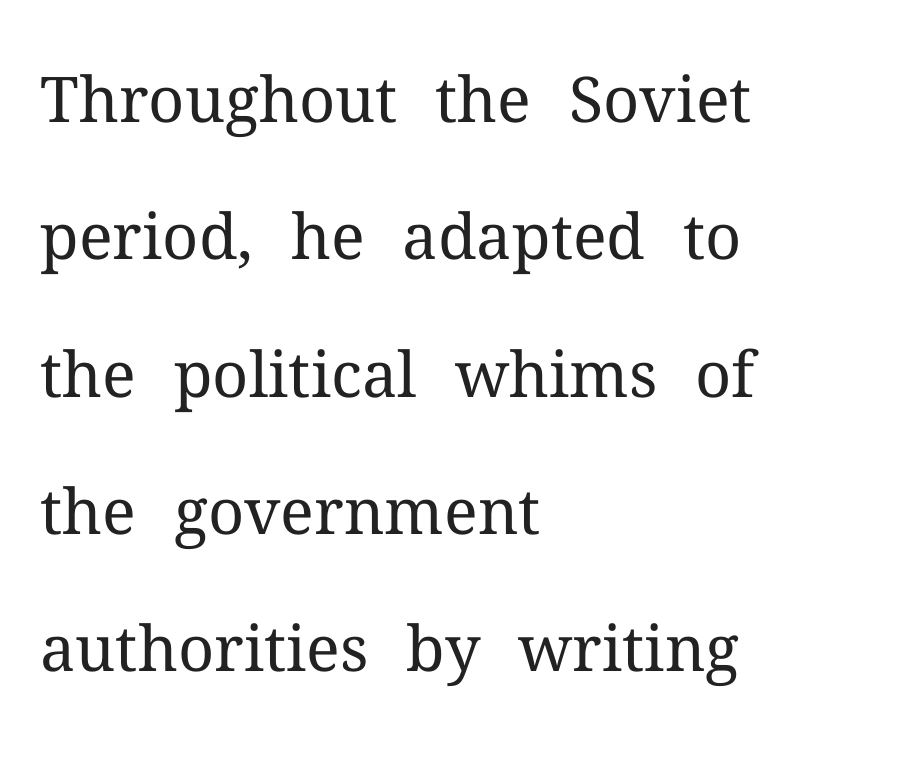
The image shows 63 px regular-weight serif type, upright; set left-aligned, loose line spacing (2.18x), normal letter spacing, not underlined; medium stroke contrast and a medium x-height.
